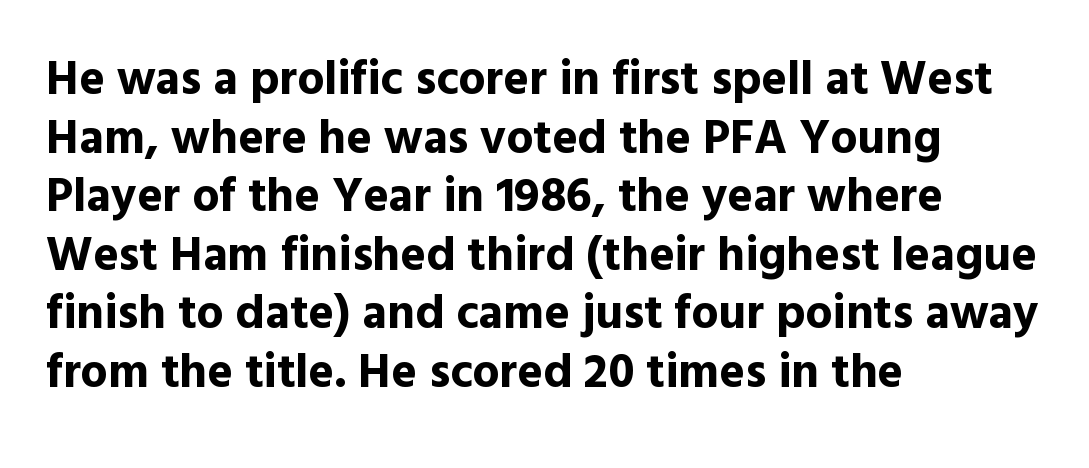
The image shows 48 px bold sans-serif type, upright; set left-aligned, line spacing 1.22x, normal letter spacing, not underlined; a medium x-height.
